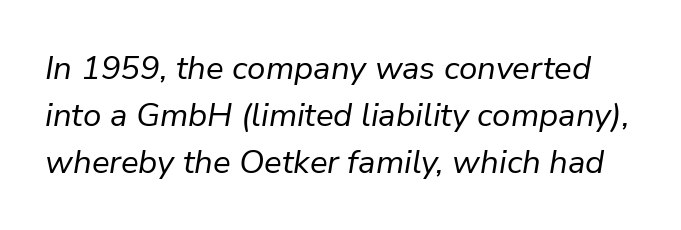
Q: Is the text bold? A: No.
Q: Is the text italic (slanted)? A: Yes, it leans right by about 9 degrees.
Q: Is the text underlined? A: No.
Q: Is the spacing between letters normal or unusually wide? A: Normal.
Q: Is the spacing between lines tight, normal or loose? A: Normal.
Q: Width (condensed, normal, or wide)? A: Normal.
Q: Stroke contrast? A: Low.
Q: x-height? A: Medium.
Q: Monospaced? A: No.
